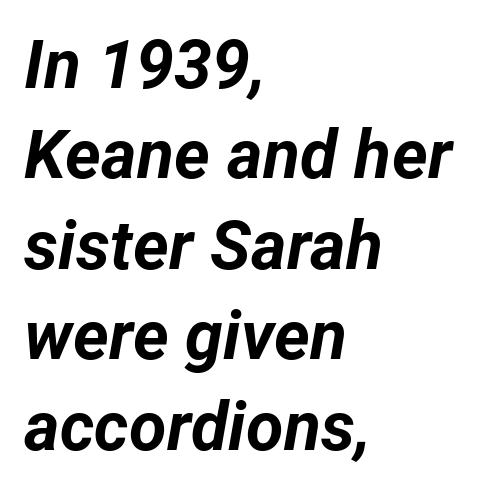
The image shows 68 px bold type, italic (leaning right); set left-aligned, normal line spacing (1.33x), normal letter spacing, not underlined; low stroke contrast and a medium x-height.
